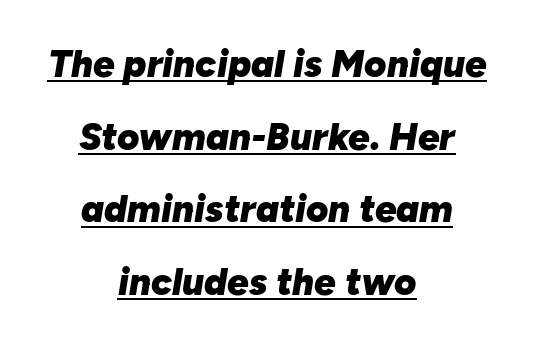
The image shows 38 px heavy type, italic (leaning right); set centered, loose line spacing (1.91x), normal letter spacing, underlined; low stroke contrast and a medium x-height.
